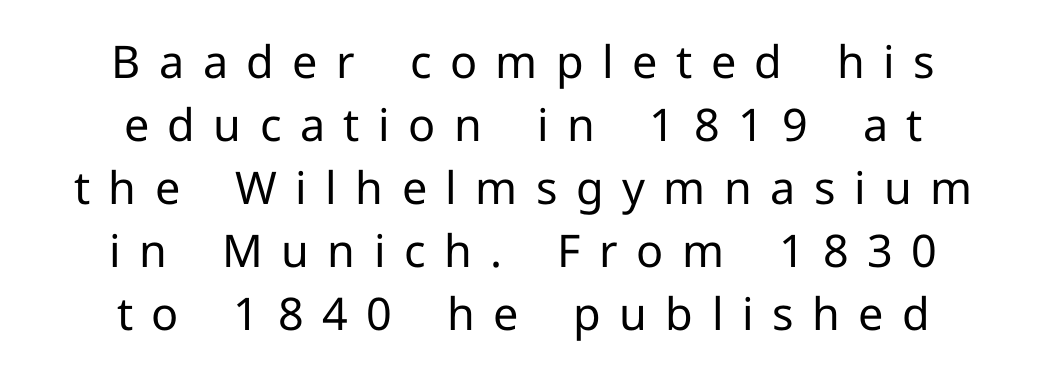
The image shows 45 px regular-weight sans-serif type, upright; set centered, normal line spacing (1.4x), unusually wide letter spacing (+0.41 em), not underlined; low stroke contrast and a medium x-height.
